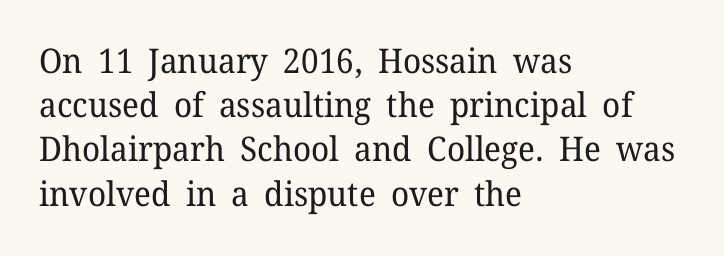
Character widths vary here, with narrow letters taking less room than wide ones. Students, observe: this is what conventionally led text looks like. Any mark beneath the type? The region is blank. Little horizontal feet cap the strokes, marking this as serif type. Caption: standard tracking, unaltered.
